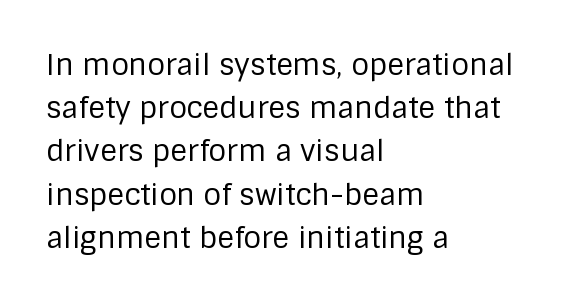
The image shows 29 px regular-weight sans-serif type, upright; set left-aligned, normal line spacing (1.49x), normal letter spacing, not underlined; low stroke contrast and a large x-height.
